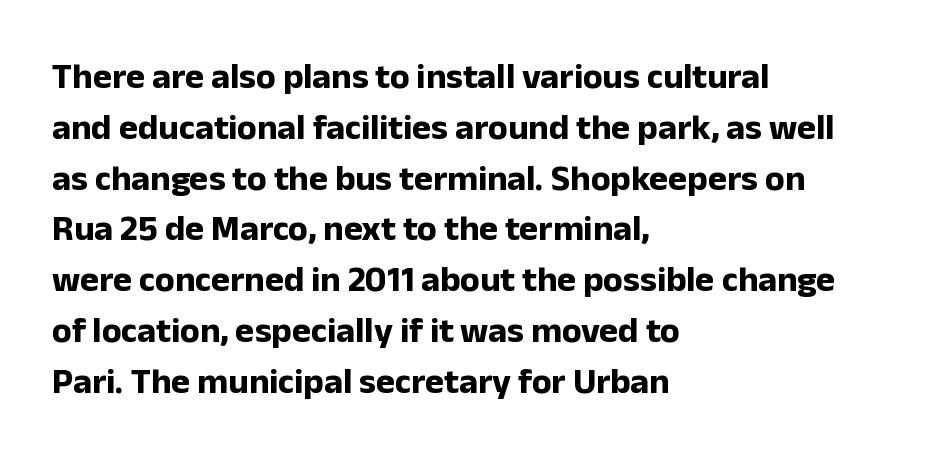
Q: Is the text bold? A: Yes.
Q: Is the text italic (slanted)? A: No, it is upright.
Q: Is the typeface a serif or a sans-serif typeface? A: Sans-serif.
Q: Is the text underlined? A: No.
Q: How is the paragraph aligned? A: Left-aligned.
Q: Is the spacing between letters normal or unusually wide? A: Normal.
Q: Is the spacing between lines tight, normal or loose? A: Normal.
Q: Width (condensed, normal, or wide)? A: Normal.
Q: Stroke contrast? A: Low.
Q: x-height? A: Medium.
Q: Monospaced? A: No.
